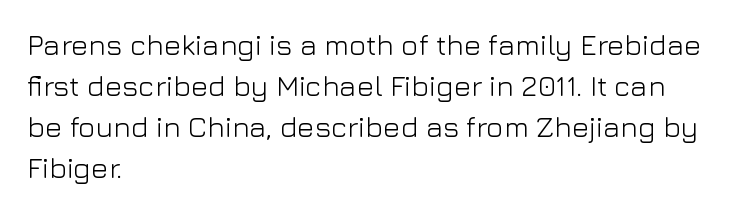
Stroke terminals: plain, sans-serif. The typesetter chose a ragged-right arrangement here. Compared with typical body copy, the letter spacing here is the same. On a weight scale, this lands at 450 or below.
